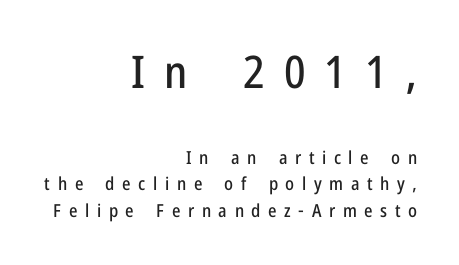
The image shows 45 px condensed sans-serif type, upright; set right-aligned, normal line spacing (1.48x), unusually wide letter spacing (+0.42 em), not underlined; the first (top) block is 2.5x larger; low stroke contrast and a medium x-height.
